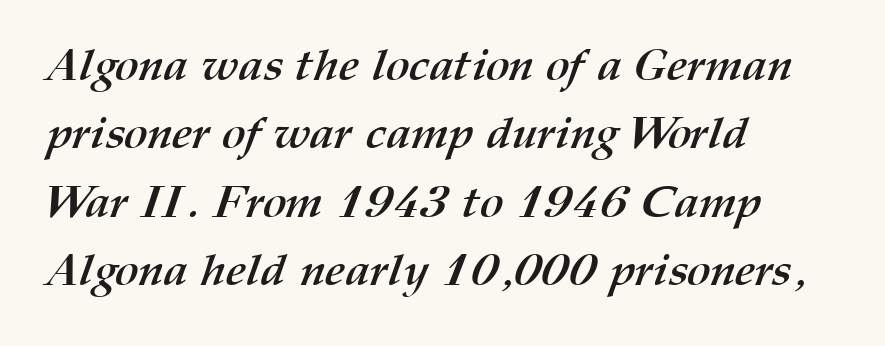
The image shows 45 px semibold type; set left-aligned, normal line spacing (1.52x), normal letter spacing, not underlined; medium stroke contrast and a medium x-height.
